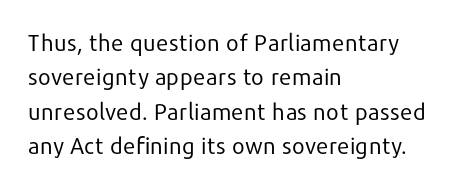
Q: Is the text bold? A: No.
Q: Is the text italic (slanted)? A: No, it is upright.
Q: Is the text underlined? A: No.
Q: How is the paragraph aligned? A: Left-aligned.
Q: Is the spacing between letters normal or unusually wide? A: Normal.
Q: Is the spacing between lines tight, normal or loose? A: Normal.
